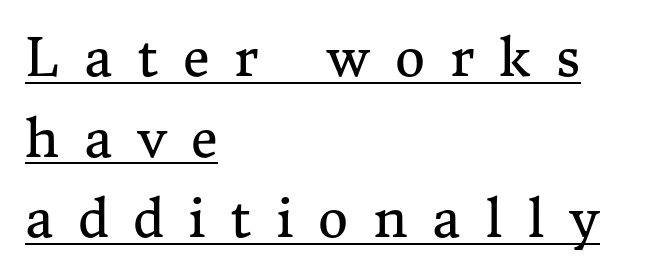
The image shows 52 px regular-weight serif type, upright; set left-aligned, normal line spacing (1.55x), unusually wide letter spacing (+0.48 em), underlined; medium stroke contrast and a medium x-height.
